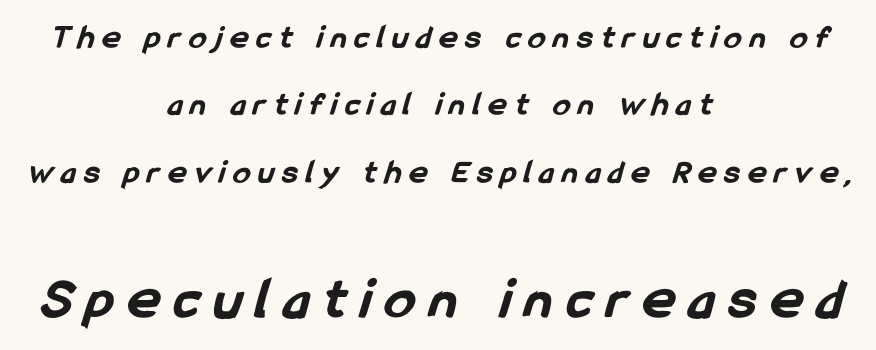
The image shows 60 px bold, condensed sans-serif type; set centered, loose line spacing (1.98x), unusually wide letter spacing (+0.25 em), not underlined; the second (bottom) block is 1.76x larger; low stroke contrast and a medium x-height.
